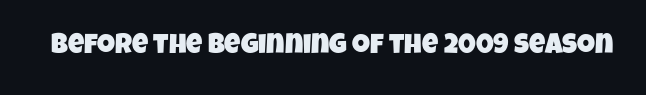
{"serif": "no", "width": "condensed", "stroke_contrast": "low", "x_height": "large", "monospaced": "no", "underline": "no", "letter_spacing": "normal", "letter_spacing_em": 0.0, "glyph_px": 28}
